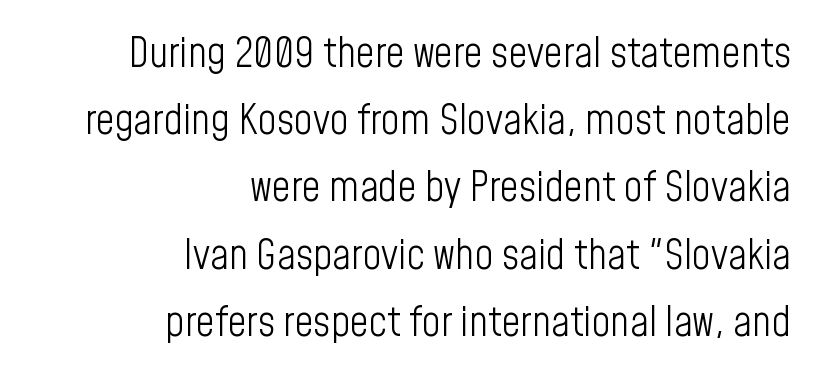
The letterforms sit shoulder to shoulder at normal distance. Unbolded letterforms with no extra heft. Glance below the letters and you will spot only blank space. This sample uses an upright cut, with every glyph sitting square on the baseline. Proportional: the letters do not fall into vertical columns.
